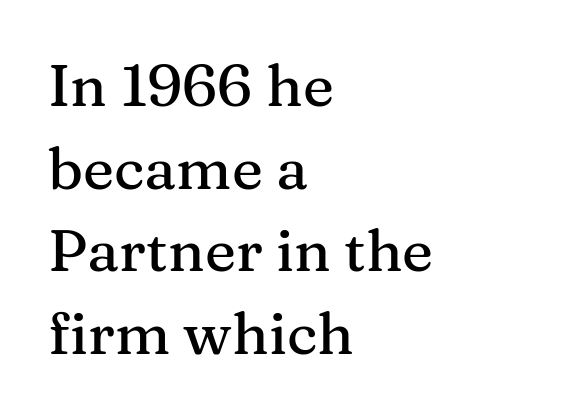
Q: Is the text italic (slanted)? A: No, it is upright.
Q: Is the typeface a serif or a sans-serif typeface? A: Serif.
Q: Is the text underlined? A: No.
Q: How is the paragraph aligned? A: Left-aligned.
Q: Is the spacing between letters normal or unusually wide? A: Normal.
Q: Is the spacing between lines tight, normal or loose? A: Normal.
Q: Width (condensed, normal, or wide)? A: Normal.
Q: Stroke contrast? A: Medium.
Q: x-height? A: Medium.
Q: Monospaced? A: No.
